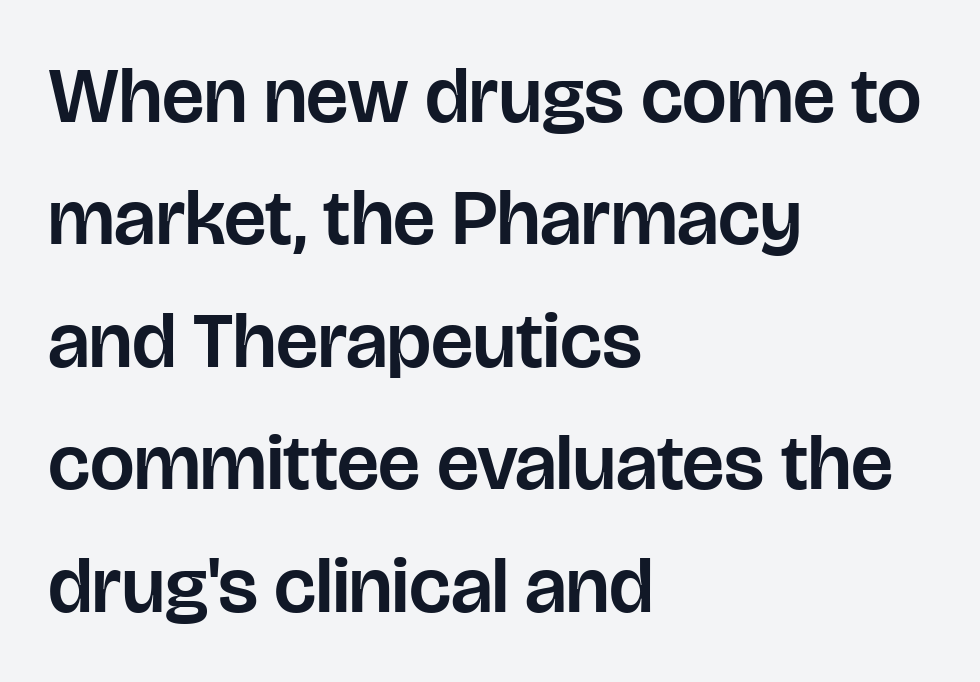
{"serif": "no", "italic": "no", "width": "normal", "stroke_contrast": "low", "x_height": "large", "monospaced": "no", "underline": "no", "align": "left", "line_spacing": "normal", "line_spacing_ratio": 1.55, "letter_spacing": "normal", "letter_spacing_em": 0.0, "glyph_px": 79}
